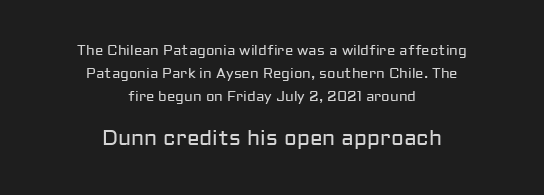
The area under the type is left untouched. Nothing unusual about the tracking: characters are spaced as the font intends. What's the leading like? Ordinary, nothing unusual. This is the regular roman posture of the typeface. Reading down the block, each line starts at a different indent, mirrored at its end.
